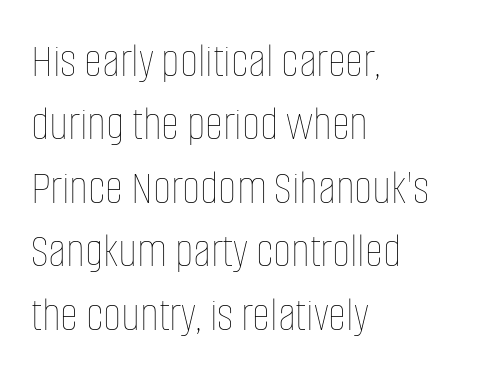
The face used here is proportionally spaced, like ordinary book or web type. Characters remain perfectly vertical along every line. Left-aligned paragraph, ragged on the right. The lines sit at an ordinary, default distance from one another.
